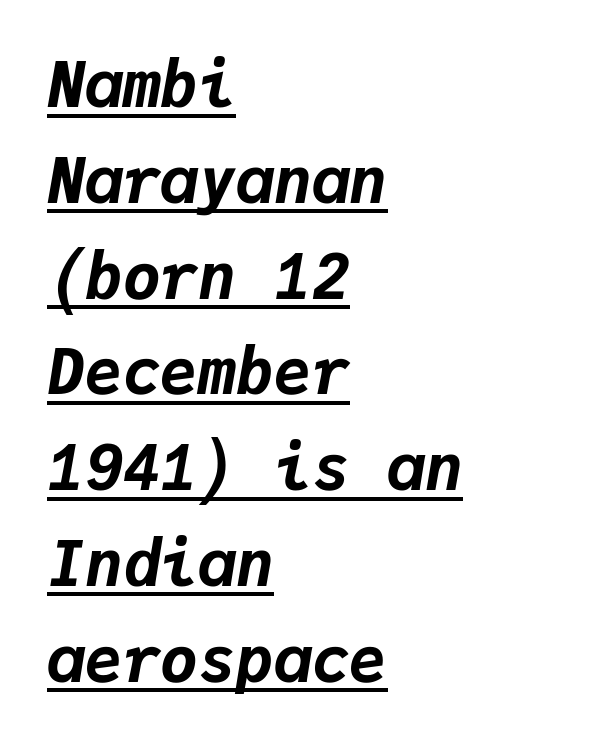
The paragraph has a hard left edge and a soft right edge. This sample has the even, mechanical cadence of fixed-width lettering. Vertically, the passage feels balanced, rows spaced as you'd expect. A typesetter would mark this as italic. How heavy is the stroke? Heavy — this is a bold.
